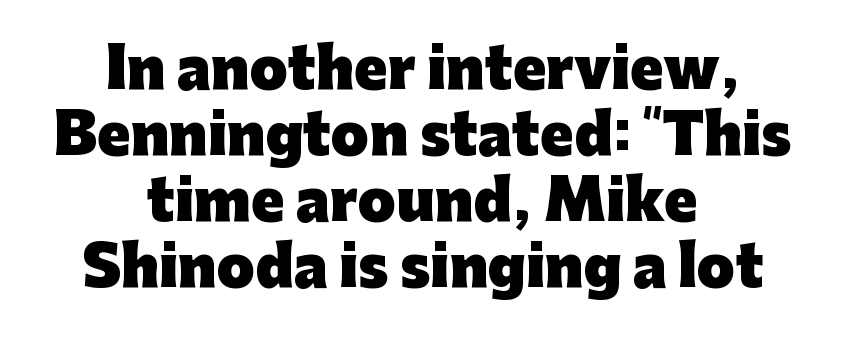
{"serif": "no", "italic": "no", "bold": "yes", "weight": "heavy", "width": "normal", "stroke_contrast": "low", "x_height": "medium", "monospaced": "no", "underline": "no", "align": "center", "line_spacing_ratio": 1.2, "letter_spacing": "normal", "letter_spacing_em": 0.0, "glyph_px": 55}
